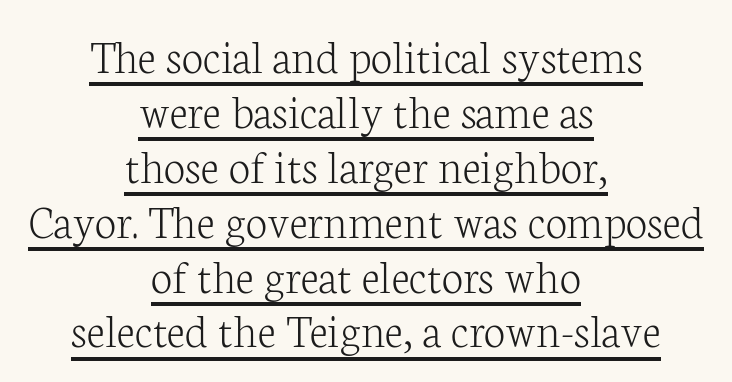
Q: Is the text bold? A: No.
Q: Is the text italic (slanted)? A: No, it is upright.
Q: Is the typeface a serif or a sans-serif typeface? A: Serif.
Q: Is the text underlined? A: Yes.
Q: How is the paragraph aligned? A: Centered.
Q: Is the spacing between letters normal or unusually wide? A: Normal.
Q: Is the spacing between lines tight, normal or loose? A: Tight.
Q: Width (condensed, normal, or wide)? A: Normal.
Q: Stroke contrast? A: Low.
Q: x-height? A: Medium.
Q: Monospaced? A: No.
